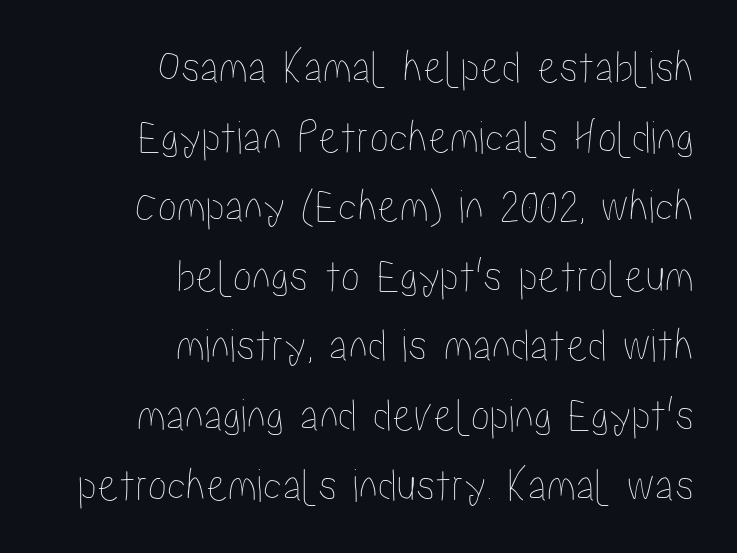
The image shows 48 px condensed type, upright; set right-aligned, normal line spacing (1.45x), normal letter spacing, not underlined; low stroke contrast and a medium x-height.
